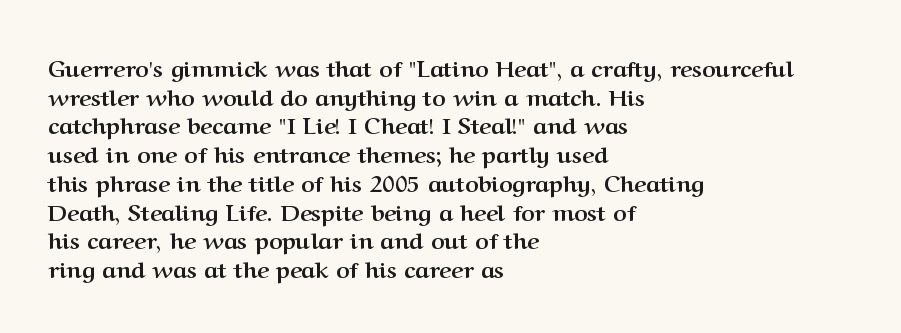
Q: Is the text bold? A: Yes.
Q: Is the text italic (slanted)? A: No, it is upright.
Q: Is the text underlined? A: No.
Q: How is the paragraph aligned? A: Left-aligned.
Q: Is the spacing between letters normal or unusually wide? A: Normal.
Q: Is the spacing between lines tight, normal or loose? A: Normal.
